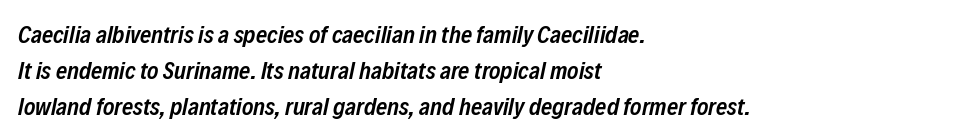
Q: Is the text bold? A: Semi-bold.
Q: Is the text italic (slanted)? A: Yes, it leans right by about 12 degrees.
Q: Is the text underlined? A: No.
Q: How is the paragraph aligned? A: Left-aligned.
Q: Is the spacing between letters normal or unusually wide? A: Normal.
Q: Is the spacing between lines tight, normal or loose? A: Normal.
